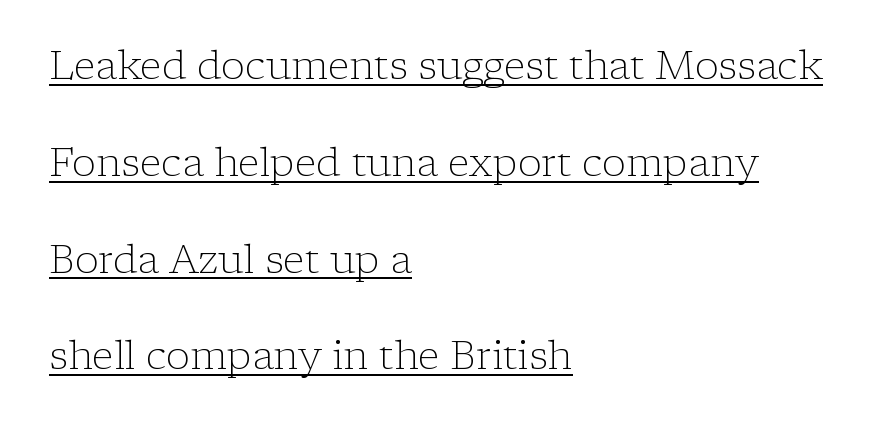
{"serif": "yes", "italic": "no", "bold": "no", "weight": "light", "width": "normal", "stroke_contrast": "low", "x_height": "medium", "monospaced": "no", "underline": "yes", "align": "left", "line_spacing": "loose", "line_spacing_ratio": 2.42, "letter_spacing": "normal", "letter_spacing_em": 0.0, "glyph_px": 40}
